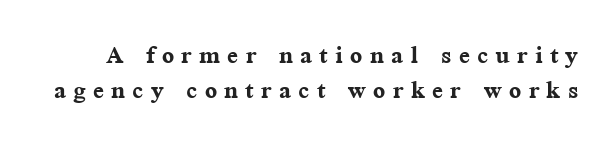
The area under the type is left untouched. This rendering employs a face with finishing strokes, i.e., a serif. The face used here is proportionally spaced, like ordinary book or web type. Short note: letters widely spaced. The axis of the letterforms is exactly vertical.
